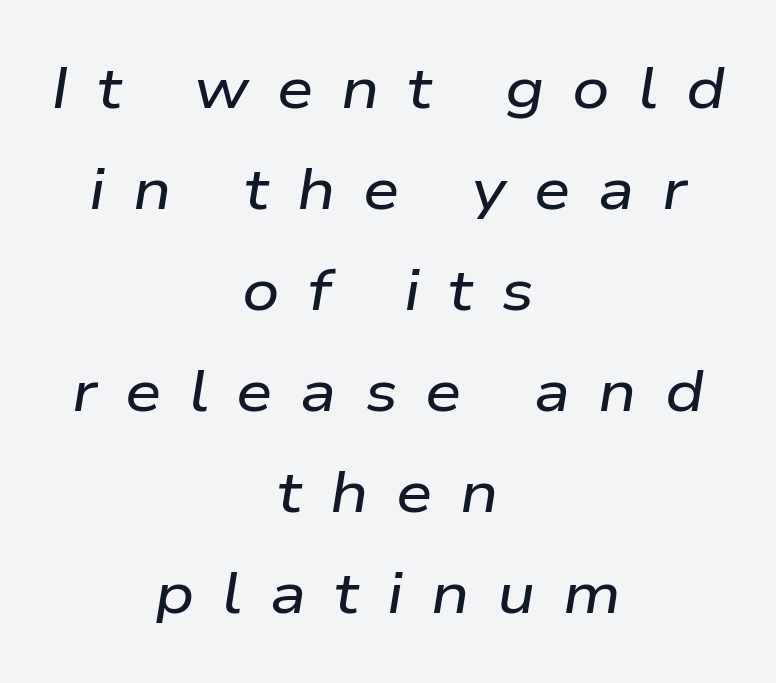
The image shows 58 px wide type, italic (leaning right); set centered, line spacing 1.74x, unusually wide letter spacing (+0.48 em), not underlined; low stroke contrast and a medium x-height.
